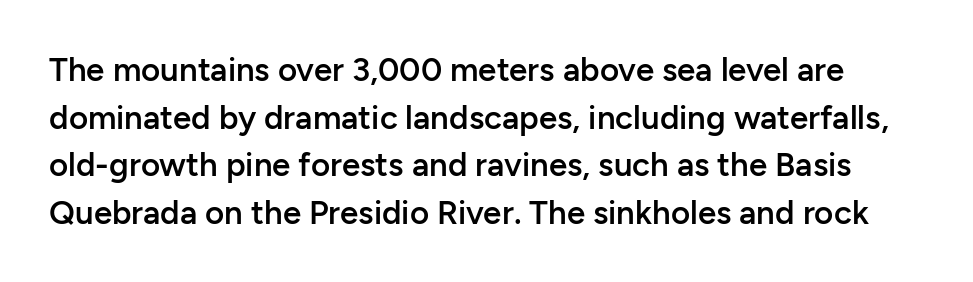
Q: Is the text bold? A: Semi-bold.
Q: Is the text italic (slanted)? A: No, it is upright.
Q: Is the typeface a serif or a sans-serif typeface? A: Sans-serif.
Q: Is the text underlined? A: No.
Q: Is the spacing between letters normal or unusually wide? A: Normal.
Q: Is the spacing between lines tight, normal or loose? A: Normal.
Q: Width (condensed, normal, or wide)? A: Normal.
Q: Stroke contrast? A: Low.
Q: x-height? A: Medium.
Q: Monospaced? A: No.
